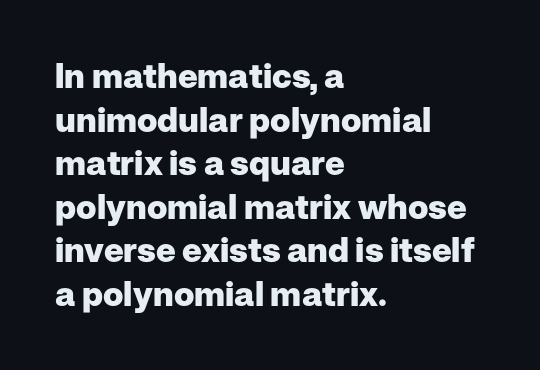
Q: Is the text bold? A: Yes.
Q: Is the text italic (slanted)? A: No, it is upright.
Q: Is the typeface a serif or a sans-serif typeface? A: Sans-serif.
Q: Is the text underlined? A: No.
Q: How is the paragraph aligned? A: Left-aligned.
Q: Is the spacing between letters normal or unusually wide? A: Normal.
Q: Is the spacing between lines tight, normal or loose? A: Normal.
Q: Width (condensed, normal, or wide)? A: Normal.
Q: Stroke contrast? A: Low.
Q: x-height? A: Medium.
Q: Monospaced? A: No.
